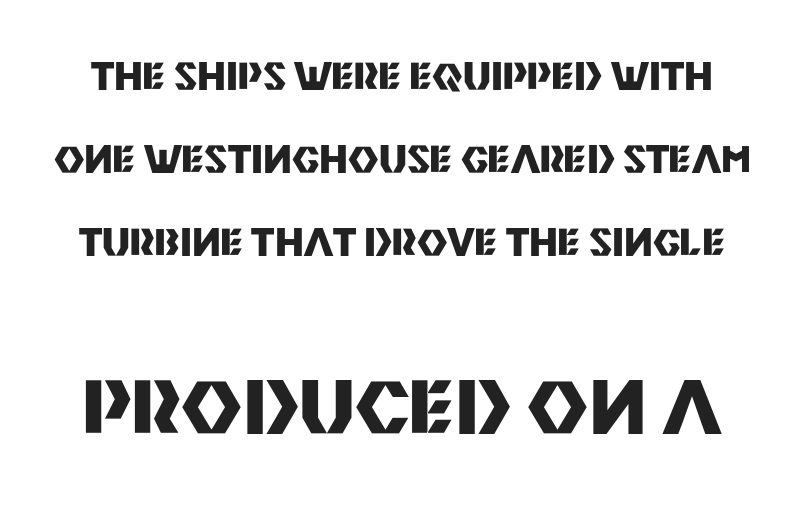
{"serif": "no", "italic": "no", "bold": "yes", "weight": "heavy", "width": "normal", "stroke_contrast": "medium", "x_height": "large", "monospaced": "no", "underline": "no", "line_spacing": "loose", "line_spacing_ratio": 2.24, "letter_spacing": "normal", "letter_spacing_em": 0.0, "larger_block": "second", "size_ratio": 2.0, "glyph_px": 74}
